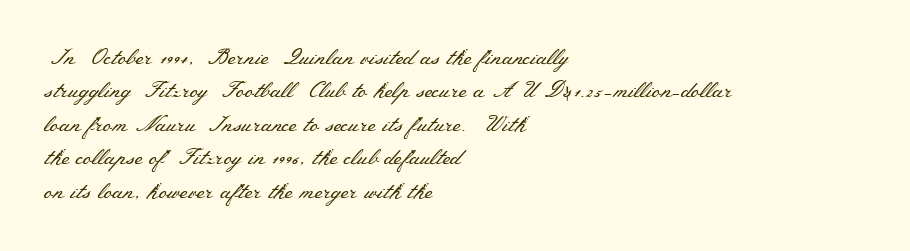
The image shows 22 px text type; set left-aligned, normal line spacing (1.52x), normal letter spacing, not underlined.
